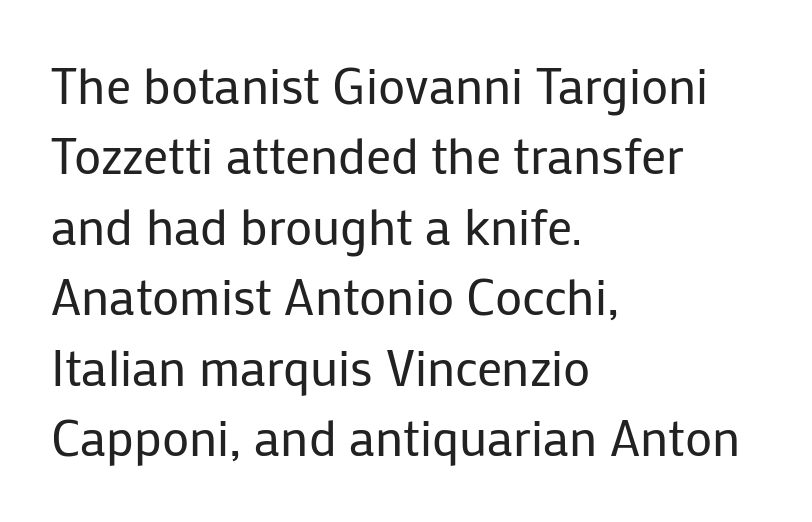
Q: Is the text bold? A: No.
Q: Is the text italic (slanted)? A: No, it is upright.
Q: Is the typeface a serif or a sans-serif typeface? A: Sans-serif.
Q: Is the text underlined? A: No.
Q: How is the paragraph aligned? A: Left-aligned.
Q: Is the spacing between letters normal or unusually wide? A: Normal.
Q: Is the spacing between lines tight, normal or loose? A: Normal.
Q: Width (condensed, normal, or wide)? A: Normal.
Q: Stroke contrast? A: Low.
Q: x-height? A: Medium.
Q: Monospaced? A: No.
